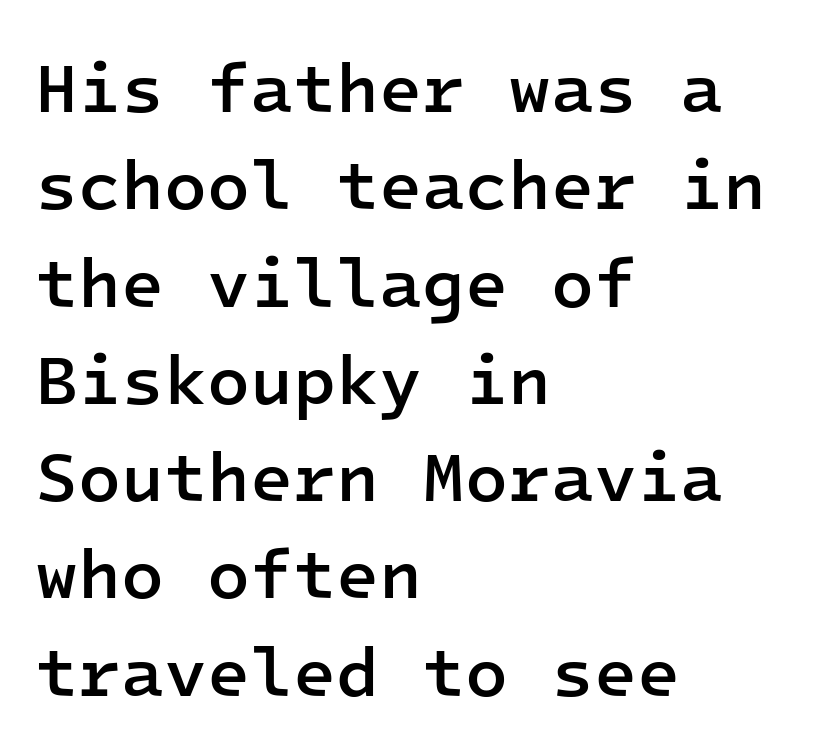
Q: Is the text bold? A: Semi-bold.
Q: Is the text italic (slanted)? A: No, it is upright.
Q: Is the typeface a serif or a sans-serif typeface? A: Sans-serif.
Q: Is the text underlined? A: No.
Q: How is the paragraph aligned? A: Left-aligned.
Q: Is the spacing between letters normal or unusually wide? A: Normal.
Q: Is the spacing between lines tight, normal or loose? A: Normal.
Q: Width (condensed, normal, or wide)? A: Normal.
Q: Stroke contrast? A: Low.
Q: x-height? A: Medium.
Q: Monospaced? A: Yes.
